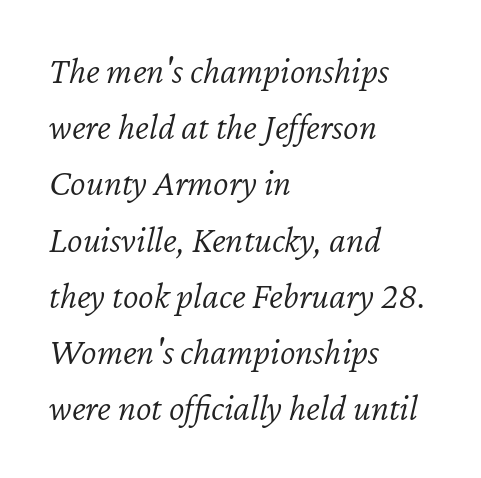
The image shows 37 px light type, italic (leaning right); set left-aligned, normal line spacing (1.52x), normal letter spacing, not underlined; low stroke contrast and a medium x-height.
